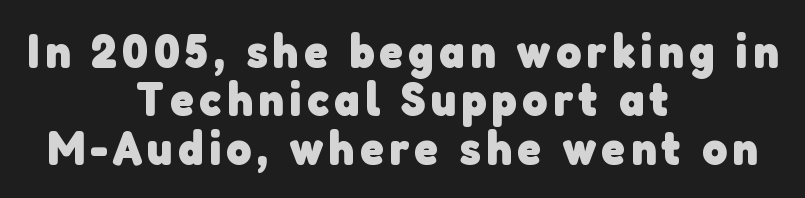
Proportional: the letters do not fall into vertical columns. Check the space under the baseline: it is left empty. Line spacing here is tight. In CSS terms this would be text-align: center. The designer went with a sans here, leaving each stem footless. Weight: bold.
